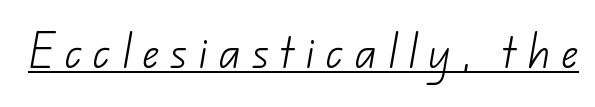
Q: Is the text bold? A: No.
Q: Is the typeface a serif or a sans-serif typeface? A: Sans-serif.
Q: Is the text underlined? A: Yes.
Q: Is the spacing between letters normal or unusually wide? A: Unusually wide.
Q: Width (condensed, normal, or wide)? A: Normal.
Q: Stroke contrast? A: Low.
Q: x-height? A: Small.
Q: Monospaced? A: No.
